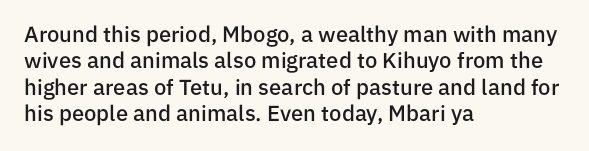
The image shows 22 px text type, upright; set left-aligned, line spacing 1.2x, normal letter spacing, not underlined.
